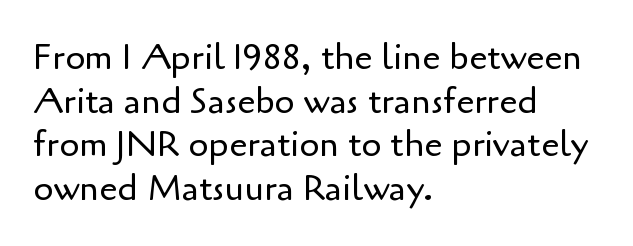
Letter spacing: default. Leftover space on each line is placed entirely after the last word. Varying glyph widths throughout — classic text-font behaviour. Clear beneath every line of the passage. The rendering shows plain stroke endings on the letterforms — a sans-serif design. It's the straight-up-and-down kind of type.
